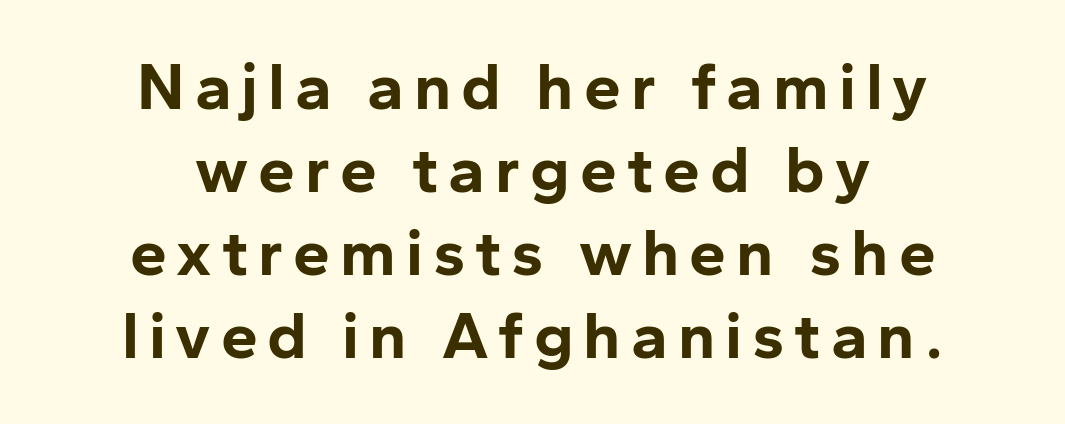
{"serif": "no", "italic": "no", "bold": "yes", "weight": "bold", "width": "normal", "stroke_contrast": "low", "x_height": "medium", "monospaced": "no", "underline": "no", "align": "center", "line_spacing": "normal", "line_spacing_ratio": 1.26, "glyph_px": 66}
